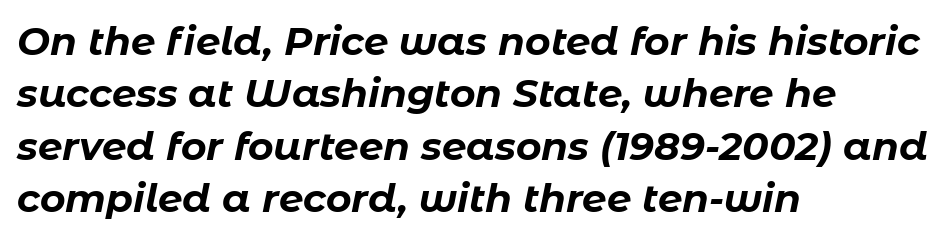
The image shows 39 px bold type, italic (leaning right); set left-aligned, normal line spacing (1.34x), normal letter spacing, not underlined; low stroke contrast and a medium x-height.
